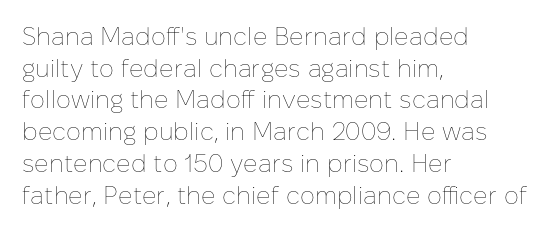
The characters are drawn with everyday or finer stroke widths. The string is rendered with underlining switched off. Leading matches the norm, producing a regular column. This sample uses plain, unmodified letter spacing.
